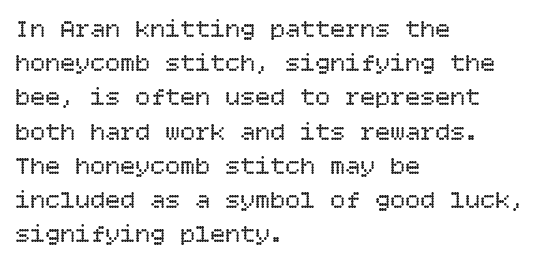
The image shows 25 px text type, upright; set left-aligned, normal line spacing (1.37x), normal letter spacing, not underlined.
